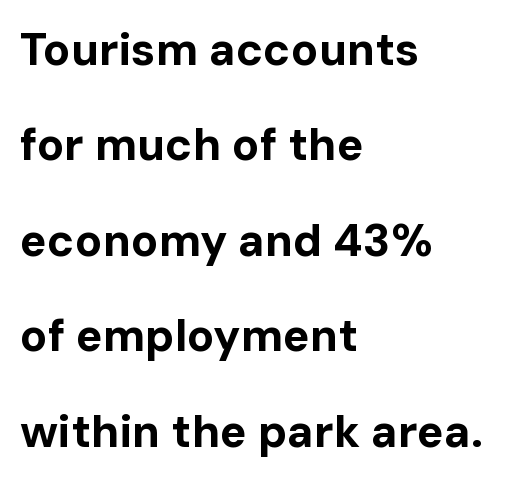
Q: Is the text bold? A: Yes.
Q: Is the text italic (slanted)? A: No, it is upright.
Q: Is the typeface a serif or a sans-serif typeface? A: Sans-serif.
Q: Is the text underlined? A: No.
Q: How is the paragraph aligned? A: Left-aligned.
Q: Is the spacing between letters normal or unusually wide? A: Normal.
Q: Is the spacing between lines tight, normal or loose? A: Loose.
Q: Width (condensed, normal, or wide)? A: Normal.
Q: Stroke contrast? A: Low.
Q: x-height? A: Medium.
Q: Monospaced? A: No.
